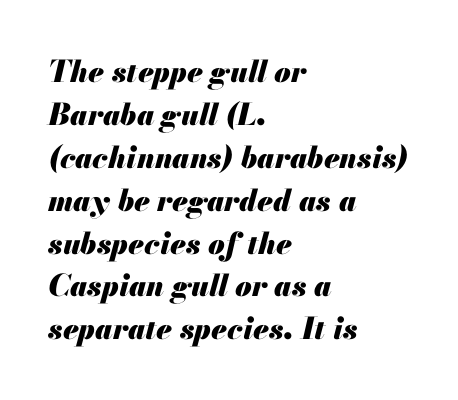
Q: Is the text bold? A: Yes.
Q: Is the text italic (slanted)? A: Yes, it leans right by about 13 degrees.
Q: Is the text underlined? A: No.
Q: How is the paragraph aligned? A: Left-aligned.
Q: Is the spacing between letters normal or unusually wide? A: Normal.
Q: Is the spacing between lines tight, normal or loose? A: Normal.
Q: Width (condensed, normal, or wide)? A: Normal.
Q: Stroke contrast? A: Medium.
Q: x-height? A: Small.
Q: Monospaced? A: No.
